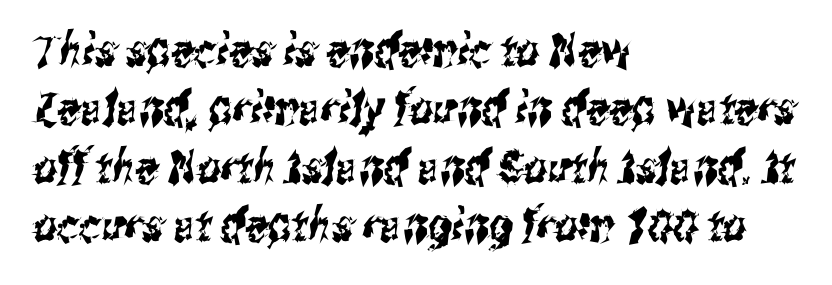
Stroke terminals: plain, sans-serif. Just letters on the line, the space beneath them empty. Evenly set lines give the paragraph a standard silhouette. The letters advance in unequal steps, a hallmark of proportional type. All the whitespace from short lines collects on the right. The face used here is rendered with its standard letterfit.
